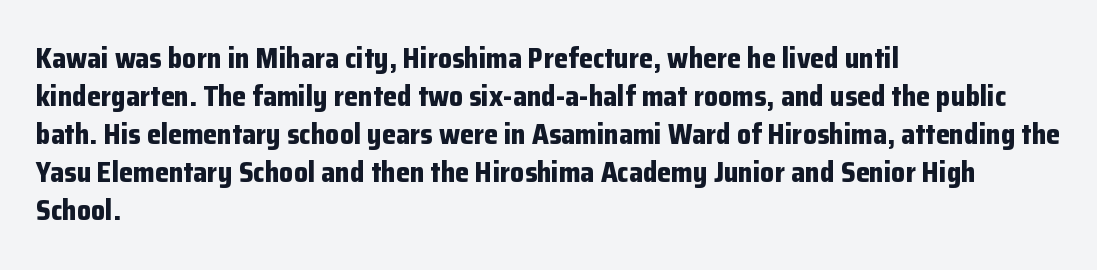
{"serif": "no", "italic": "no", "bold": "yes", "weight": "bold", "width": "normal", "stroke_contrast": "low", "x_height": "medium", "monospaced": "no", "underline": "no", "align": "left", "line_spacing": "normal", "line_spacing_ratio": 1.36, "letter_spacing": "normal", "letter_spacing_em": 0.0, "glyph_px": 28}
